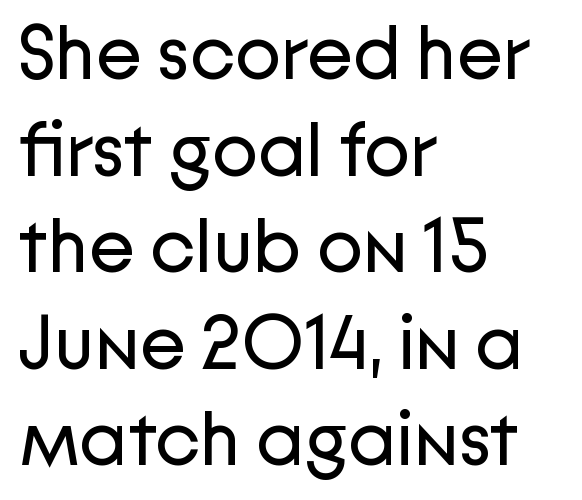
Q: Is the text bold? A: No.
Q: Is the text italic (slanted)? A: No, it is upright.
Q: Is the typeface a serif or a sans-serif typeface? A: Sans-serif.
Q: Is the text underlined? A: No.
Q: How is the paragraph aligned? A: Left-aligned.
Q: Is the spacing between letters normal or unusually wide? A: Normal.
Q: Is the spacing between lines tight, normal or loose? A: Normal.
Q: Width (condensed, normal, or wide)? A: Normal.
Q: Stroke contrast? A: Low.
Q: x-height? A: Medium.
Q: Monospaced? A: No.
